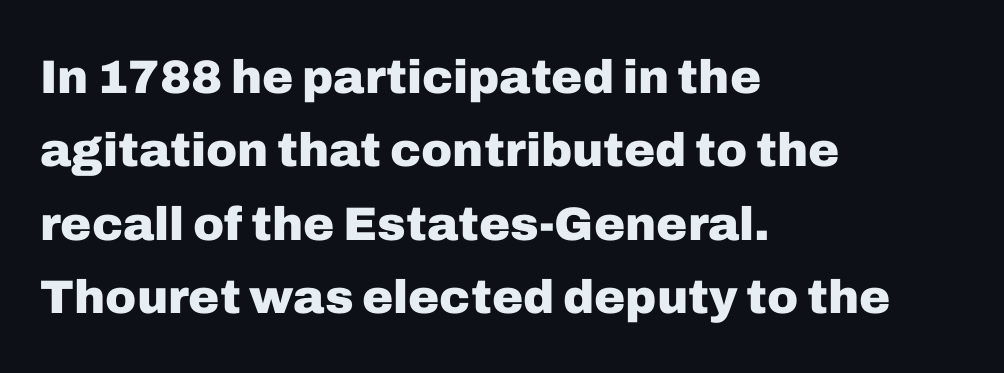
The glyphs in this specimen are sans serif. The glyphs are unaccompanied by any horizontal stroke below them. Is this a fixed-width face? No — the glyphs have proportional, varying widths. No italicization has been applied; the sample stays upright. Each word holds together tightly as a unit, with standard inter-letter gaps. Line spacing here is normal.
